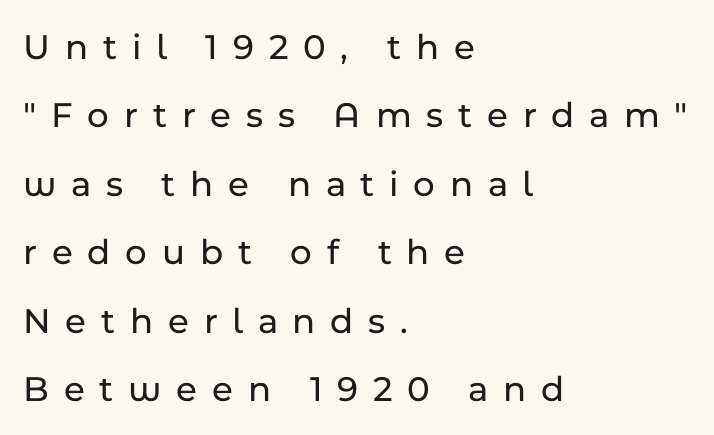
Leftover space on each line is placed entirely after the last word. The designer went with a sans here, leaving each stem footless. Posture: straight, roman, zero tilt. The letters advance in unequal steps, a hallmark of proportional type. Check under the words: just untouched page.
